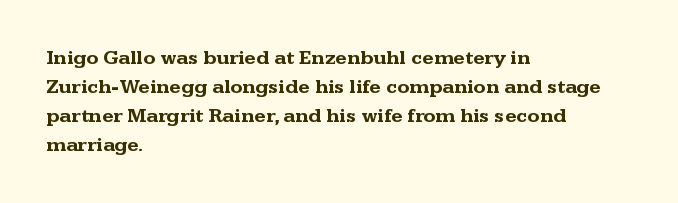
{"italic": "no", "bold": "yes", "underline": "no", "align": "left", "line_spacing": "normal", "line_spacing_ratio": 1.45, "letter_spacing": "normal", "letter_spacing_em": 0.0, "glyph_px": 20}
